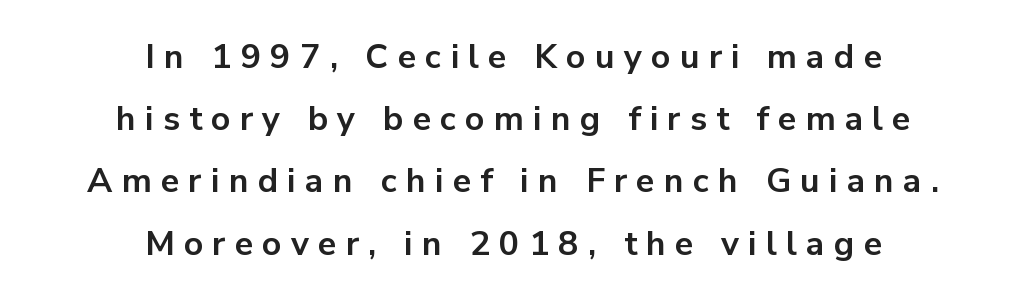
Q: Is the text bold? A: Yes.
Q: Is the text italic (slanted)? A: No, it is upright.
Q: Is the typeface a serif or a sans-serif typeface? A: Sans-serif.
Q: Is the text underlined? A: No.
Q: How is the paragraph aligned? A: Centered.
Q: Is the spacing between letters normal or unusually wide? A: Unusually wide.
Q: Width (condensed, normal, or wide)? A: Normal.
Q: Stroke contrast? A: Low.
Q: x-height? A: Medium.
Q: Monospaced? A: No.
